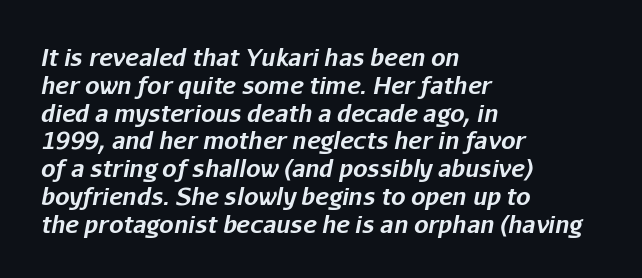
{"italic": "yes", "lean": "right", "slant_degrees": 11, "bold": "yes", "underline": "no", "align": "left", "line_spacing_ratio": 1.21, "letter_spacing": "normal", "letter_spacing_em": 0.0, "glyph_px": 23}
